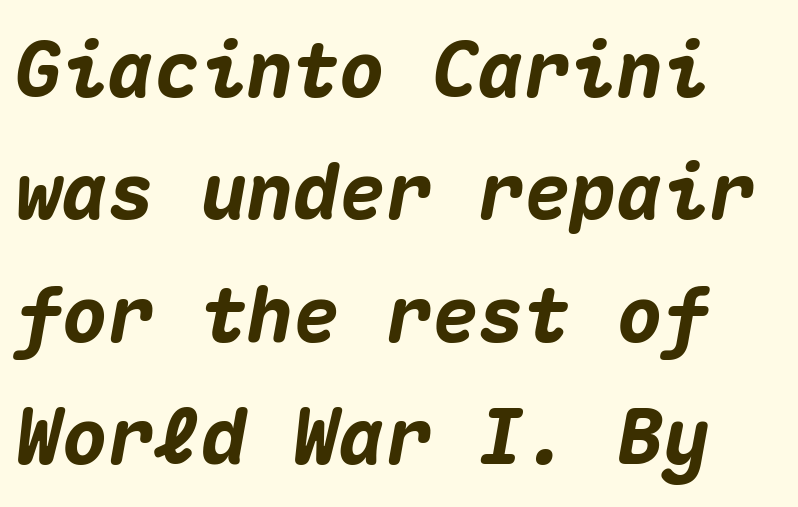
The image shows 77 px heavy type, italic (leaning right), monospaced; set normal line spacing (1.59x), normal letter spacing, not underlined; medium stroke contrast and a medium x-height.
